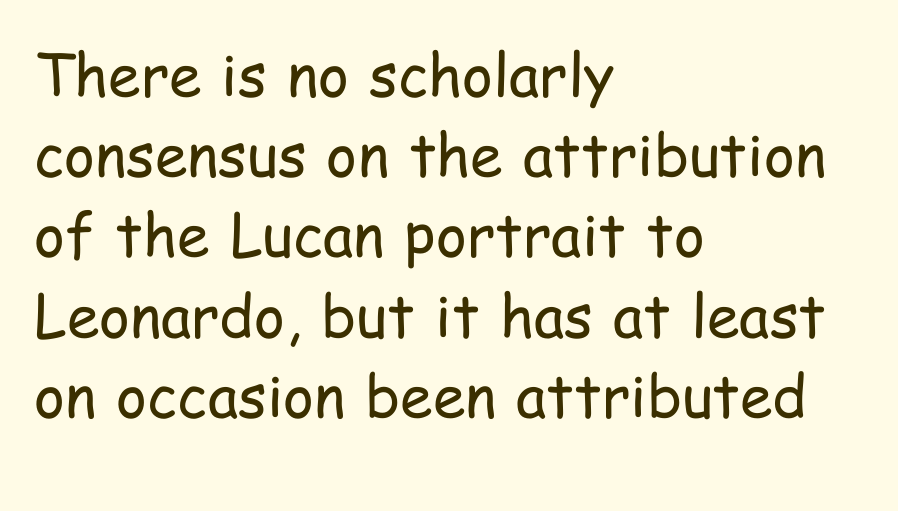
The image shows 59 px regular-weight, condensed sans-serif type, upright; set left-aligned, normal line spacing (1.36x), normal letter spacing, not underlined; low stroke contrast and a medium x-height.
